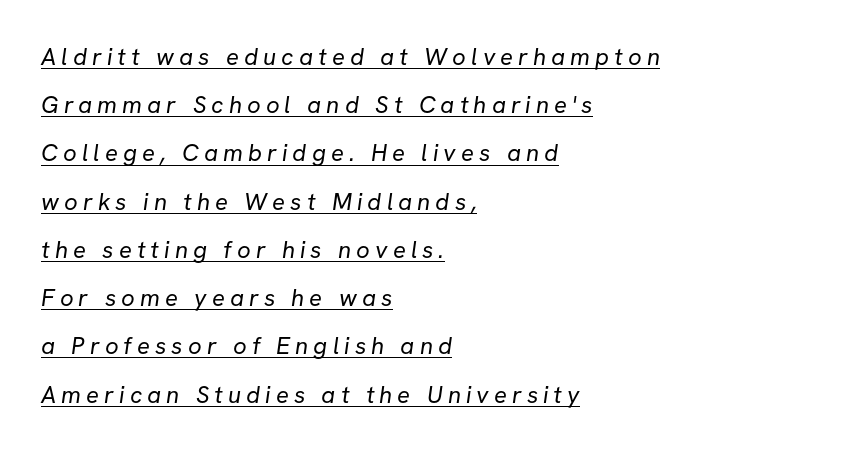
{"bold": "no", "underline": "yes", "align": "left", "line_spacing": "loose", "line_spacing_ratio": 2.01, "letter_spacing": "wide", "letter_spacing_em": 0.21, "glyph_px": 24}
